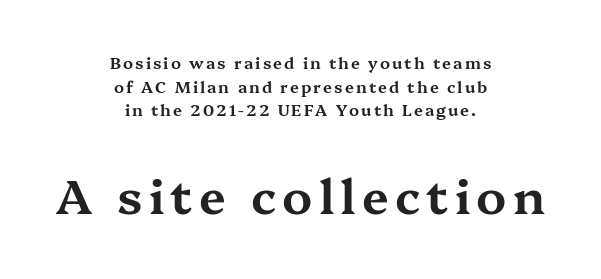
{"serif": "yes", "italic": "no", "width": "wide", "stroke_contrast": "medium", "x_height": "medium", "monospaced": "no", "underline": "no", "align": "center", "line_spacing": "normal", "line_spacing_ratio": 1.48, "larger_block": "second", "size_ratio": 3.0, "glyph_px": 48}
